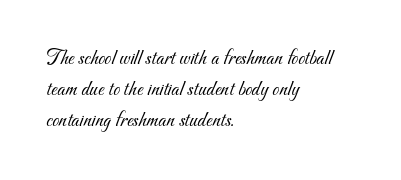
The image shows 22 px text type; set left-aligned, normal line spacing (1.4x), normal letter spacing, not underlined.
